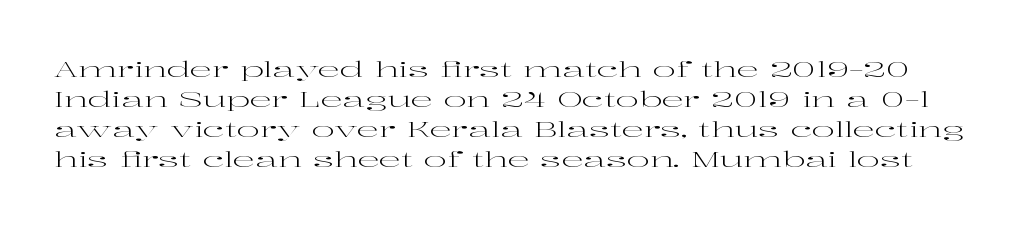
{"italic": "no", "bold": "no", "underline": "no", "line_spacing": "normal", "line_spacing_ratio": 1.36, "letter_spacing": "normal", "letter_spacing_em": 0.0, "glyph_px": 22}
